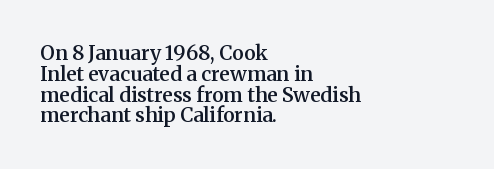
Where is the straight margin? On the left. Bare-footed words on every line. Words appear dense and cohesive because spacing is normal. How would I describe the line gaps? Narrow and economical.
